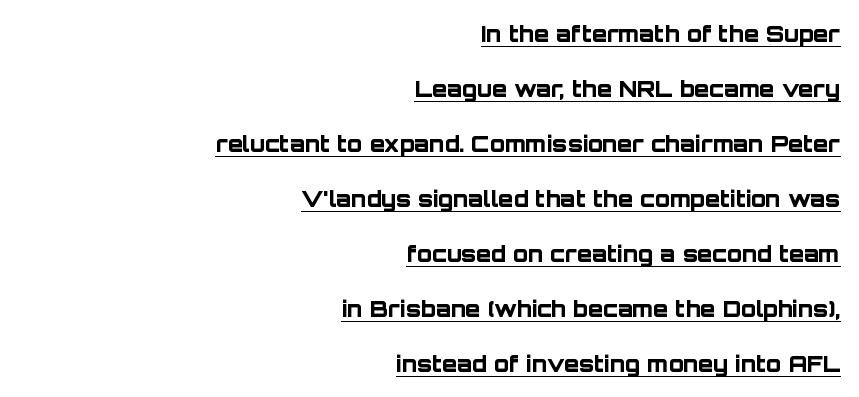
{"italic": "no", "bold": "yes", "underline": "yes", "align": "right", "line_spacing": "loose", "line_spacing_ratio": 2.5, "letter_spacing": "normal", "letter_spacing_em": 0.0, "glyph_px": 22}
